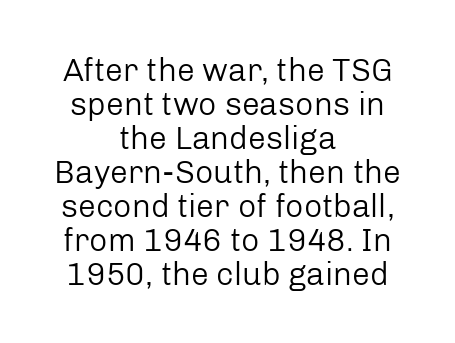
{"serif": "no", "italic": "no", "bold": "no", "weight": "regular", "width": "normal", "stroke_contrast": "low", "x_height": "medium", "monospaced": "no", "underline": "no", "align": "center", "line_spacing": "tight", "line_spacing_ratio": 1.06, "letter_spacing": "normal", "letter_spacing_em": 0.0, "glyph_px": 32}
